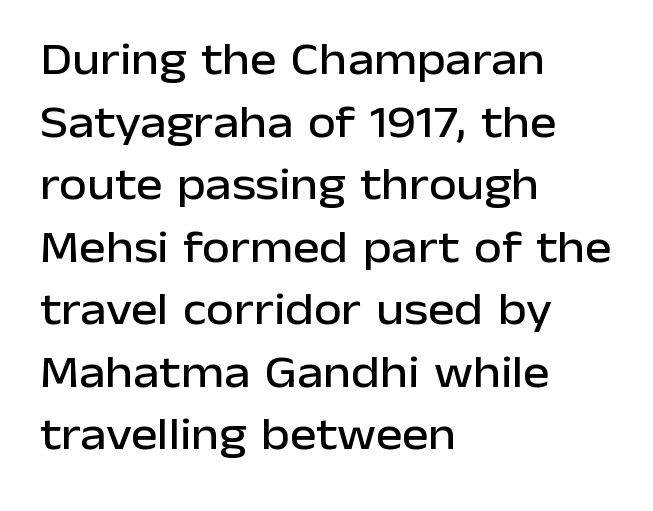
Q: Is the text italic (slanted)? A: No, it is upright.
Q: Is the typeface a serif or a sans-serif typeface? A: Sans-serif.
Q: Is the text underlined? A: No.
Q: How is the paragraph aligned? A: Left-aligned.
Q: Is the spacing between letters normal or unusually wide? A: Normal.
Q: Is the spacing between lines tight, normal or loose? A: Normal.
Q: Width (condensed, normal, or wide)? A: Normal.
Q: Stroke contrast? A: Low.
Q: x-height? A: Medium.
Q: Monospaced? A: No.
